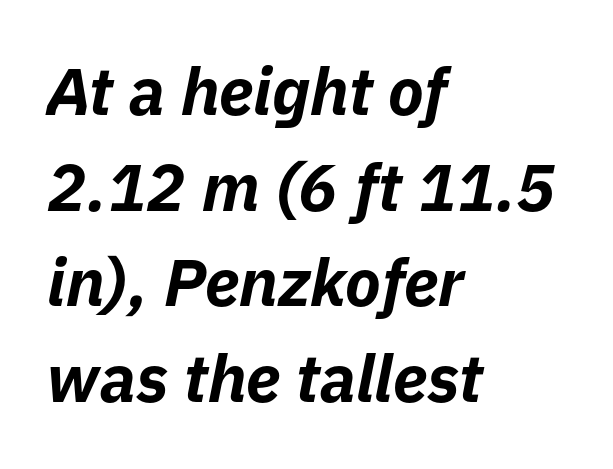
Q: Is the text bold? A: Yes.
Q: Is the text italic (slanted)? A: Yes, it leans right by about 11 degrees.
Q: Is the text underlined? A: No.
Q: How is the paragraph aligned? A: Left-aligned.
Q: Is the spacing between letters normal or unusually wide? A: Normal.
Q: Is the spacing between lines tight, normal or loose? A: Normal.
Q: Width (condensed, normal, or wide)? A: Normal.
Q: Stroke contrast? A: Low.
Q: x-height? A: Medium.
Q: Monospaced? A: No.
